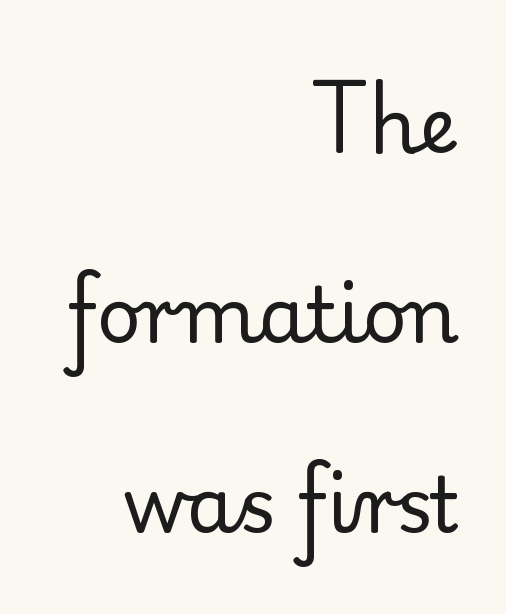
Q: Is the text bold? A: No.
Q: Is the text italic (slanted)? A: No, it is upright.
Q: Is the typeface a serif or a sans-serif typeface? A: Serif.
Q: Is the text underlined? A: No.
Q: How is the paragraph aligned? A: Right-aligned.
Q: Is the spacing between letters normal or unusually wide? A: Normal.
Q: Is the spacing between lines tight, normal or loose? A: Loose.
Q: Width (condensed, normal, or wide)? A: Normal.
Q: Stroke contrast? A: Low.
Q: x-height? A: Small.
Q: Monospaced? A: No.
